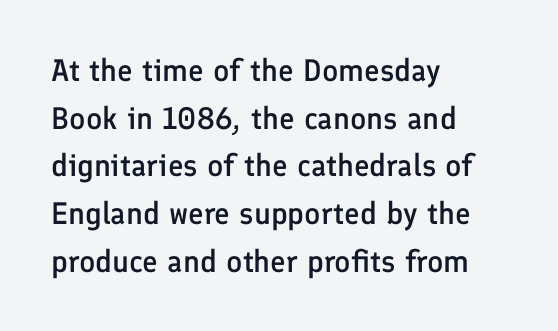
Q: Is the text bold? A: Semi-bold.
Q: Is the text italic (slanted)? A: No, it is upright.
Q: Is the typeface a serif or a sans-serif typeface? A: Sans-serif.
Q: Is the text underlined? A: No.
Q: How is the paragraph aligned? A: Left-aligned.
Q: Is the spacing between letters normal or unusually wide? A: Normal.
Q: Is the spacing between lines tight, normal or loose? A: Normal.
Q: Width (condensed, normal, or wide)? A: Normal.
Q: Stroke contrast? A: Low.
Q: x-height? A: Medium.
Q: Monospaced? A: No.
